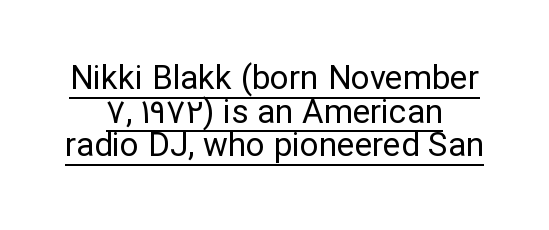
{"serif": "no", "italic": "no", "bold": "no", "weight": "regular", "width": "normal", "stroke_contrast": "low", "x_height": "medium", "monospaced": "no", "underline": "yes", "align": "center", "line_spacing": "tight", "line_spacing_ratio": 1.02, "letter_spacing": "normal", "letter_spacing_em": 0.0, "glyph_px": 33}
